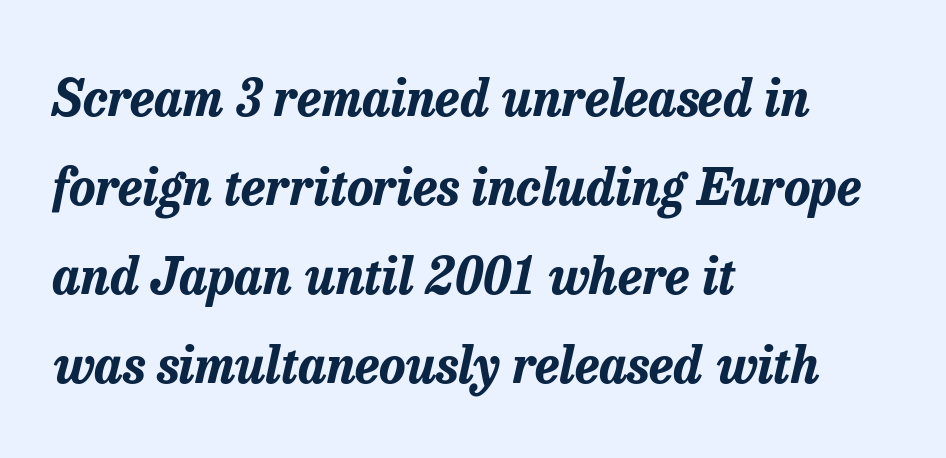
{"italic": "yes", "lean": "right", "slant_degrees": 13, "bold": "yes", "weight": "bold", "width": "normal", "stroke_contrast": "low", "x_height": "medium", "monospaced": "no", "underline": "no", "align": "left", "line_spacing_ratio": 1.78, "letter_spacing": "normal", "letter_spacing_em": 0.0, "glyph_px": 50}
